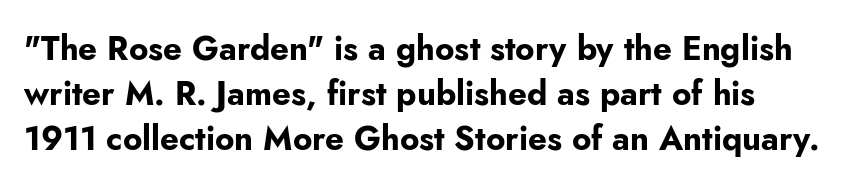
The image shows 33 px bold sans-serif type, upright; set normal line spacing (1.37x), normal letter spacing, not underlined; low stroke contrast and a small x-height.
